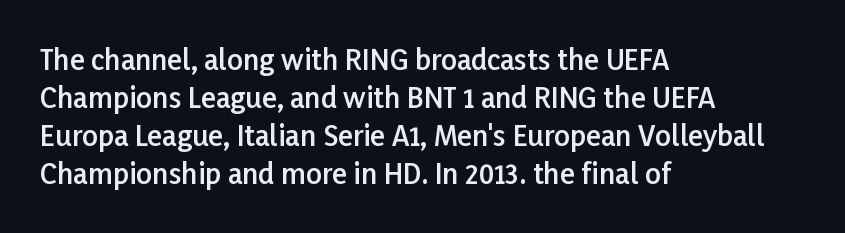
Alignment: flush left. The zone under the glyphs is completely vacant. Stroke terminals: plain, sans-serif. Firm but not heavy-handed strokes: this text is semibold. This is roman type, the default non-slanted kind.
